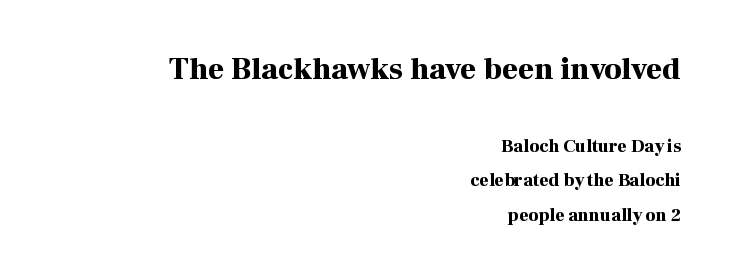
{"serif": "yes", "italic": "no", "bold": "yes", "weight": "bold", "width": "normal", "stroke_contrast": "high", "x_height": "medium", "monospaced": "no", "underline": "no", "align": "right", "line_spacing": "loose", "line_spacing_ratio": 1.93, "letter_spacing": "normal", "letter_spacing_em": 0.0, "larger_block": "first", "size_ratio": 1.72, "glyph_px": 31}
